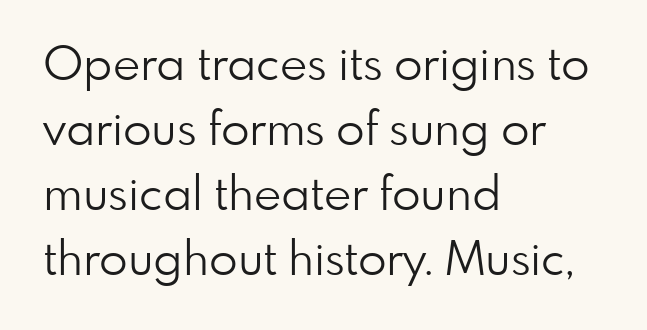
{"serif": "no", "italic": "no", "bold": "no", "weight": "light", "width": "normal", "stroke_contrast": "low", "x_height": "small", "monospaced": "no", "underline": "no", "align": "left", "line_spacing": "normal", "line_spacing_ratio": 1.38, "letter_spacing": "normal", "letter_spacing_em": 0.0, "glyph_px": 47}
